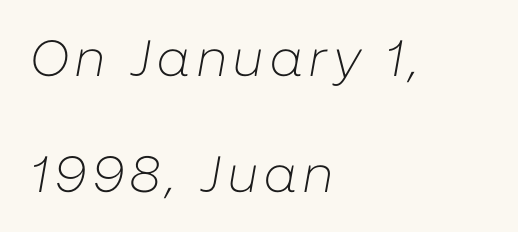
Q: Is the text bold? A: No.
Q: Is the text italic (slanted)? A: Yes, it leans right by about 10 degrees.
Q: Is the text underlined? A: No.
Q: How is the paragraph aligned? A: Left-aligned.
Q: Is the spacing between lines tight, normal or loose? A: Loose.
Q: Width (condensed, normal, or wide)? A: Normal.
Q: Stroke contrast? A: Low.
Q: x-height? A: Medium.
Q: Monospaced? A: No.
